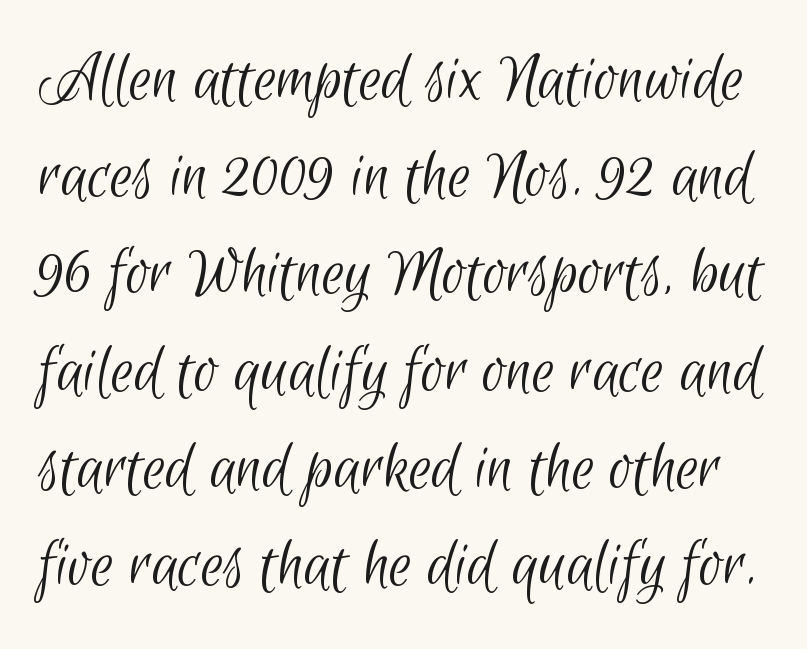
The image shows 72 px light, condensed sans-serif type; set normal line spacing (1.35x), normal letter spacing, not underlined; low stroke contrast and a small x-height.
